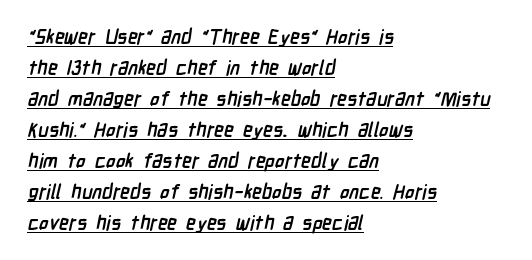
These lines sit exactly where default settings would place them. Horizontally, the lines are justified to the leading edge only. The rendering uses the underline text-decoration. I'd describe the lettering as bold — thick and assertive.
